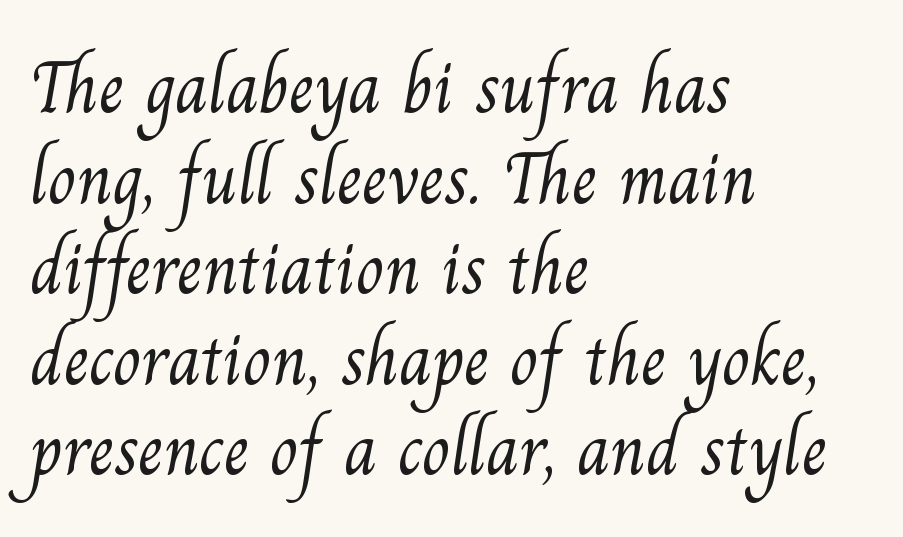
What kind of face is this? One with serifs. A typesetter would call this proportional, since set widths differ per character. The baseline area is clear. Stems and bowls with no extra thickness — not bold. The passage shown has conventional tracking throughout. Alignment: flush left.
